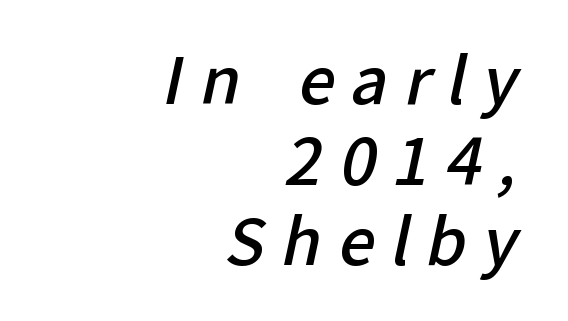
The image shows 64 px semibold sans-serif type; set right-aligned, normal line spacing (1.26x), unusually wide letter spacing (+0.26 em), not underlined; low stroke contrast and a medium x-height.
